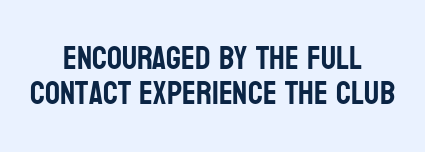
{"serif": "no", "italic": "no", "width": "condensed", "stroke_contrast": "low", "x_height": "large", "monospaced": "no", "underline": "no", "align": "center", "line_spacing": "tight", "line_spacing_ratio": 1.06, "letter_spacing": "normal", "letter_spacing_em": 0.0, "glyph_px": 33}
